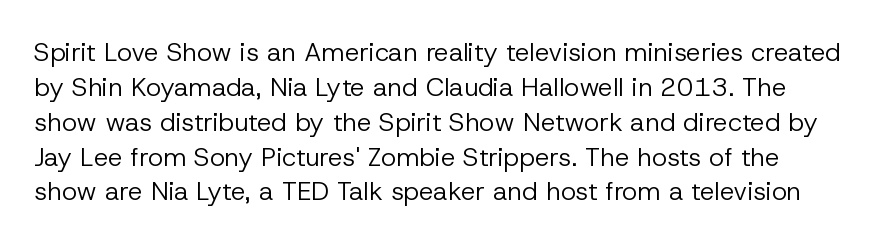
Style check: upright. Notice how descenders clear the ascenders below comfortably — that's standard leading. The passage shown is not underscored anywhere. Compared with typical body copy, the letter spacing here is the same. The characters are drawn with everyday or finer stroke widths.
